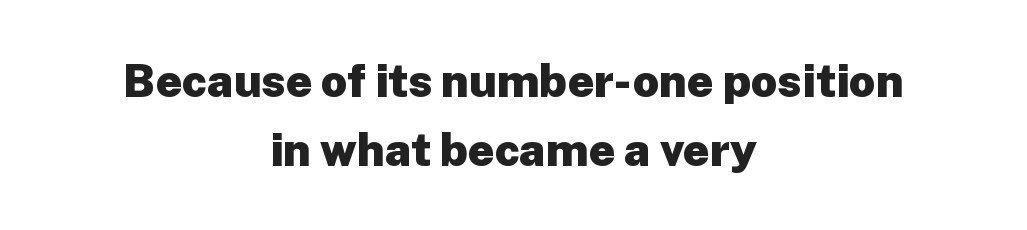
Q: Is the text bold? A: Yes.
Q: Is the text italic (slanted)? A: No, it is upright.
Q: Is the typeface a serif or a sans-serif typeface? A: Sans-serif.
Q: Is the text underlined? A: No.
Q: How is the paragraph aligned? A: Centered.
Q: Is the spacing between letters normal or unusually wide? A: Normal.
Q: Is the spacing between lines tight, normal or loose? A: Normal.
Q: Width (condensed, normal, or wide)? A: Normal.
Q: Stroke contrast? A: Low.
Q: x-height? A: Medium.
Q: Monospaced? A: No.
